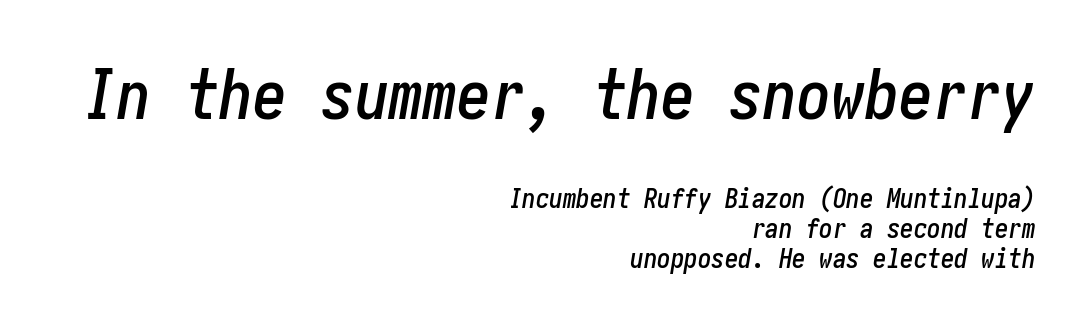
The image shows 68 px condensed type, italic (leaning right); set right-aligned, tight line spacing (1.1x), normal letter spacing, not underlined; the first (top) block is 2.52x larger; low stroke contrast and a medium x-height.
